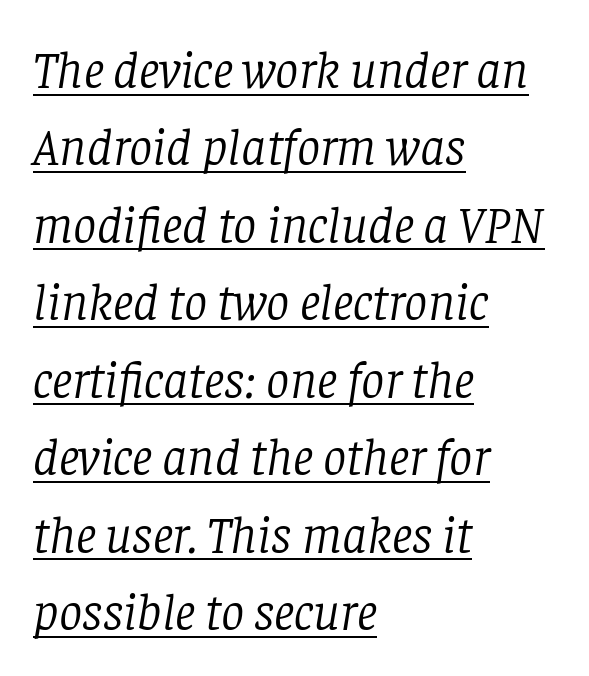
The image shows 52 px light serif type, italic (leaning right); set left-aligned, normal line spacing (1.49x), normal letter spacing, underlined; low stroke contrast and a large x-height.
